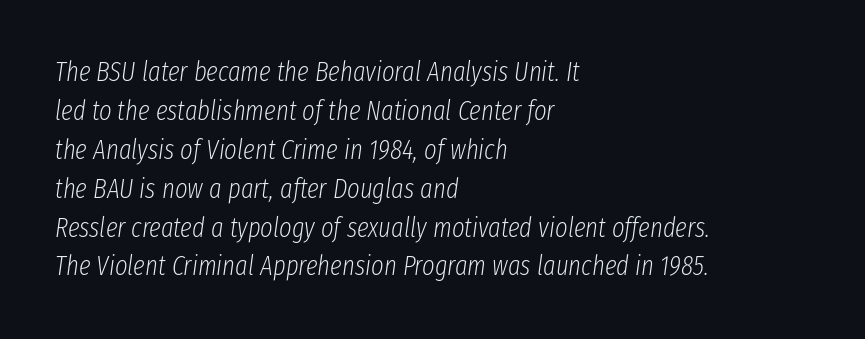
The image shows 27 px text type, italic (leaning right); set left-aligned, normal line spacing (1.44x), normal letter spacing, not underlined.
